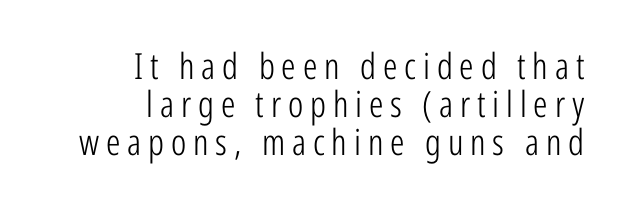
{"serif": "no", "italic": "no", "bold": "no", "weight": "light", "width": "condensed", "stroke_contrast": "low", "x_height": "medium", "monospaced": "no", "underline": "no", "align": "right", "line_spacing": "tight", "line_spacing_ratio": 1.06, "glyph_px": 36}
